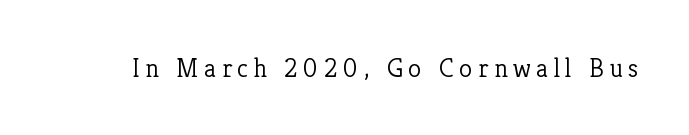
Q: Is the text bold? A: No.
Q: Is the text italic (slanted)? A: No, it is upright.
Q: Is the text underlined? A: No.
Q: Is the spacing between letters normal or unusually wide? A: Unusually wide.
